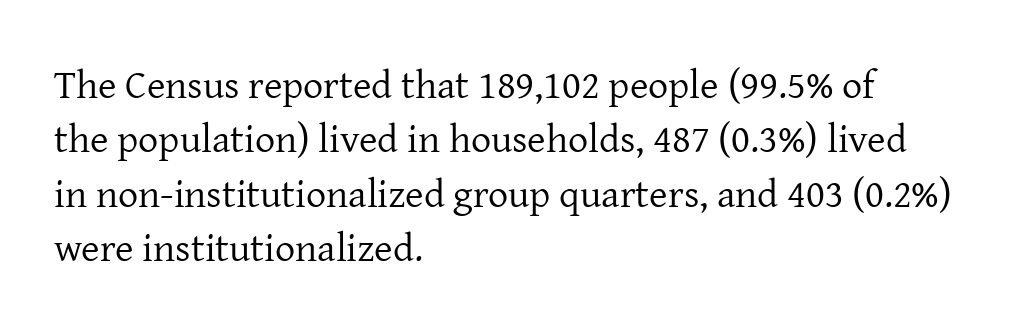
{"serif": "yes", "italic": "no", "bold": "no", "weight": "regular", "width": "normal", "stroke_contrast": "low", "x_height": "medium", "monospaced": "no", "underline": "no", "align": "left", "line_spacing": "normal", "line_spacing_ratio": 1.36, "letter_spacing": "normal", "letter_spacing_em": 0.0, "glyph_px": 40}
